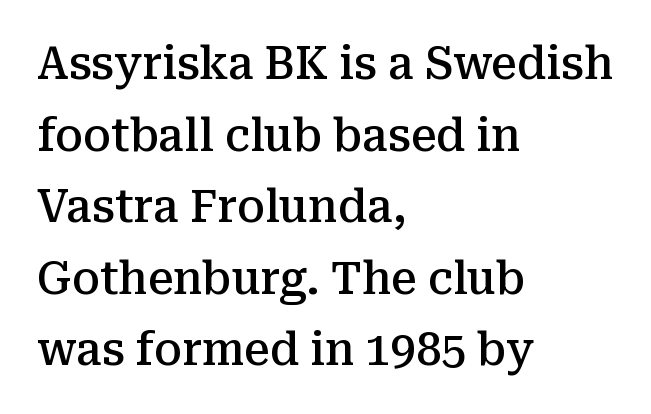
The image shows 45 px semibold serif type, upright; set left-aligned, normal line spacing (1.59x), normal letter spacing, not underlined; medium stroke contrast and a medium x-height.
